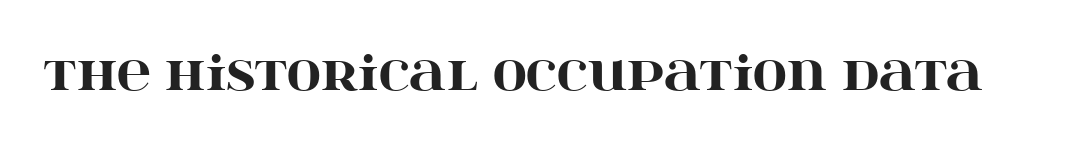
Q: Is the text bold? A: Yes.
Q: Is the text italic (slanted)? A: No, it is upright.
Q: Is the typeface a serif or a sans-serif typeface? A: Serif.
Q: Is the text underlined? A: No.
Q: Is the spacing between letters normal or unusually wide? A: Normal.
Q: Width (condensed, normal, or wide)? A: Wide.
Q: Stroke contrast? A: High.
Q: x-height? A: Large.
Q: Monospaced? A: No.
